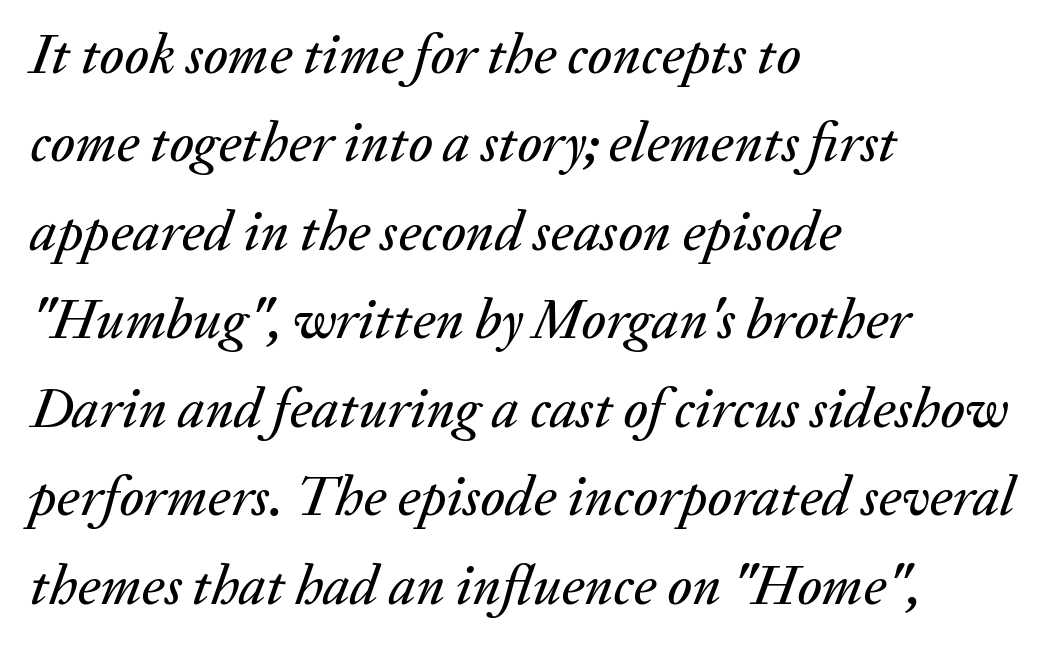
Q: Is the text italic (slanted)? A: Yes, it leans right by about 20 degrees.
Q: Is the text underlined? A: No.
Q: How is the paragraph aligned? A: Left-aligned.
Q: Is the spacing between letters normal or unusually wide? A: Normal.
Q: Is the spacing between lines tight, normal or loose? A: Normal.
Q: Width (condensed, normal, or wide)? A: Normal.
Q: Stroke contrast? A: Medium.
Q: x-height? A: Medium.
Q: Monospaced? A: No.
